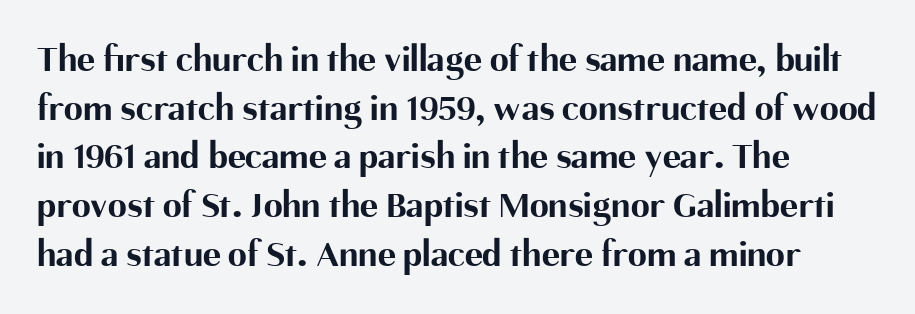
The image shows 38 px bold sans-serif type, upright; set left-aligned, normal line spacing (1.28x), normal letter spacing, not underlined; medium stroke contrast and a medium x-height.
